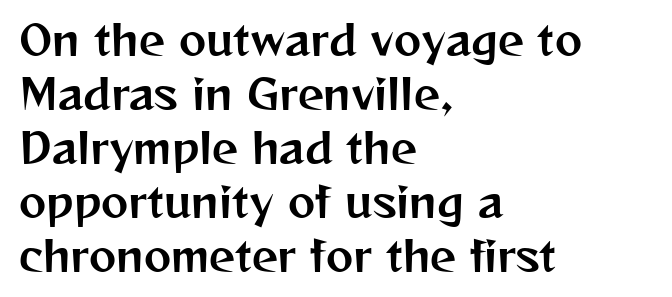
The image shows 41 px sans-serif type, upright; set left-aligned, normal line spacing (1.32x), normal letter spacing, not underlined; medium stroke contrast and a medium x-height.
